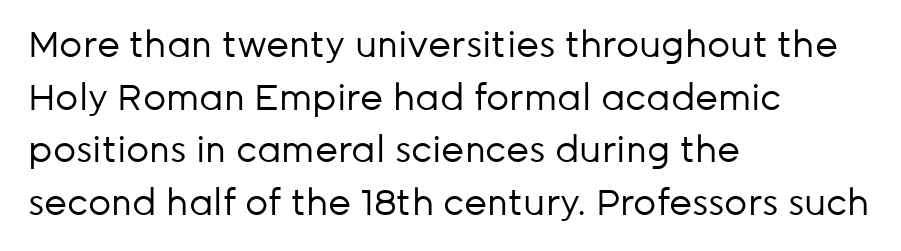
{"serif": "no", "italic": "no", "bold": "no", "weight": "regular", "width": "normal", "stroke_contrast": "low", "x_height": "medium", "monospaced": "no", "underline": "no", "align": "left", "line_spacing": "normal", "line_spacing_ratio": 1.46, "letter_spacing": "normal", "letter_spacing_em": 0.0, "glyph_px": 36}
